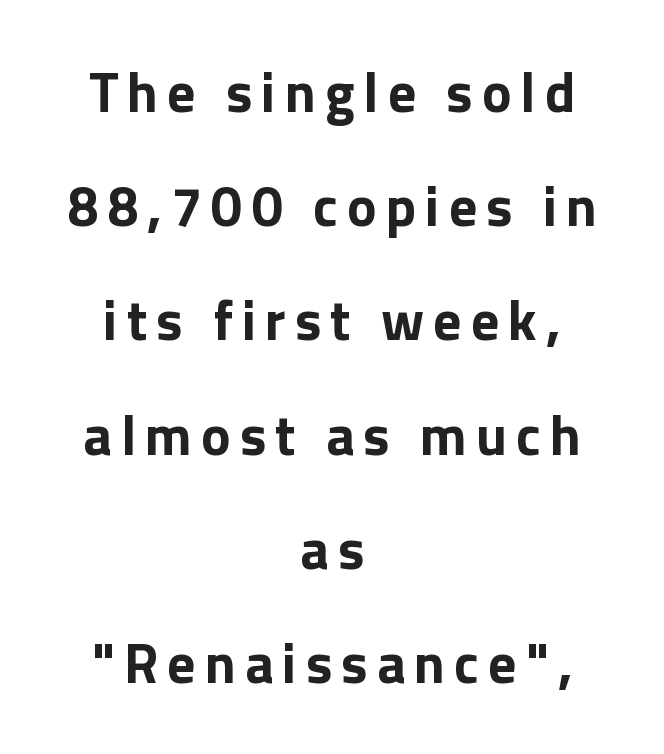
The image shows 56 px bold sans-serif type, upright; set centered, loose line spacing (2.04x), not underlined; a medium x-height.
